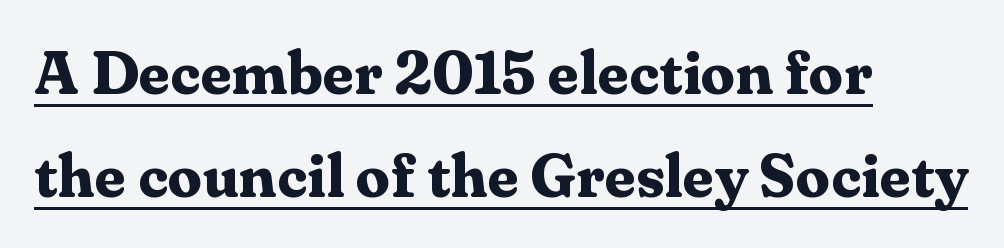
{"serif": "yes", "italic": "no", "bold": "yes", "weight": "bold", "width": "normal", "stroke_contrast": "medium", "x_height": "medium", "monospaced": "no", "underline": "yes", "align": "left", "line_spacing": "normal", "line_spacing_ratio": 1.69, "letter_spacing": "normal", "letter_spacing_em": 0.0, "glyph_px": 61}
